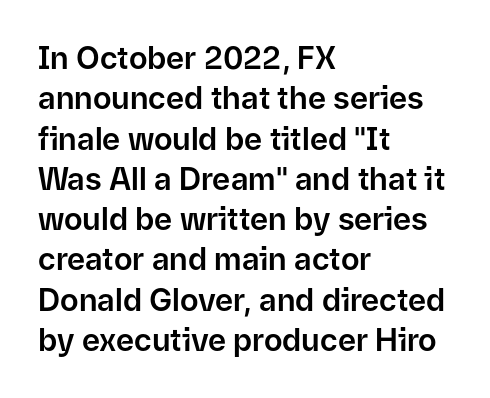
Q: Is the text italic (slanted)? A: No, it is upright.
Q: Is the typeface a serif or a sans-serif typeface? A: Sans-serif.
Q: Is the text underlined? A: No.
Q: How is the paragraph aligned? A: Left-aligned.
Q: Is the spacing between letters normal or unusually wide? A: Normal.
Q: Is the spacing between lines tight, normal or loose? A: Normal.
Q: Width (condensed, normal, or wide)? A: Normal.
Q: Stroke contrast? A: Low.
Q: x-height? A: Medium.
Q: Monospaced? A: No.
